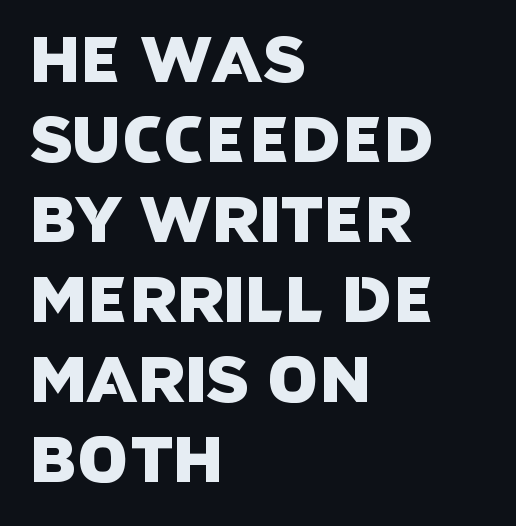
The passage shown is typed in a proportional face where columns would drift. Observe the ordinary spacing: letters are neighbours, not strangers. Reading down the block, your eye returns to a fixed left position each line. Quick note: underline off. Serif or sans? Sans — the stroke terminals are bare.
